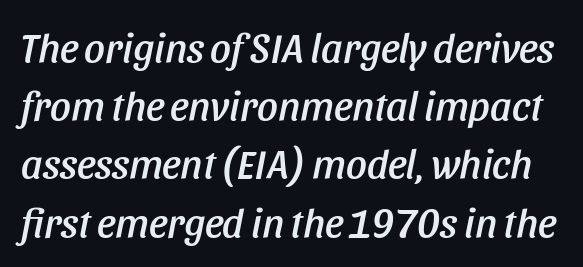
This sample has the flowing, uneven cadence of proportional lettering. Between one letter and the next there's only the usual sliver of space. One glance says typical: line gaps are just what's usual. The space beneath each line is pristine and unruled. Rendered with sloped, italic letterforms.
